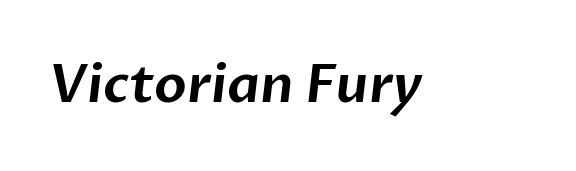
Q: Is the typeface a serif or a sans-serif typeface? A: Sans-serif.
Q: Is the text underlined? A: No.
Q: Is the spacing between letters normal or unusually wide? A: Normal.
Q: Width (condensed, normal, or wide)? A: Normal.
Q: Stroke contrast? A: Low.
Q: x-height? A: Medium.
Q: Monospaced? A: No.
